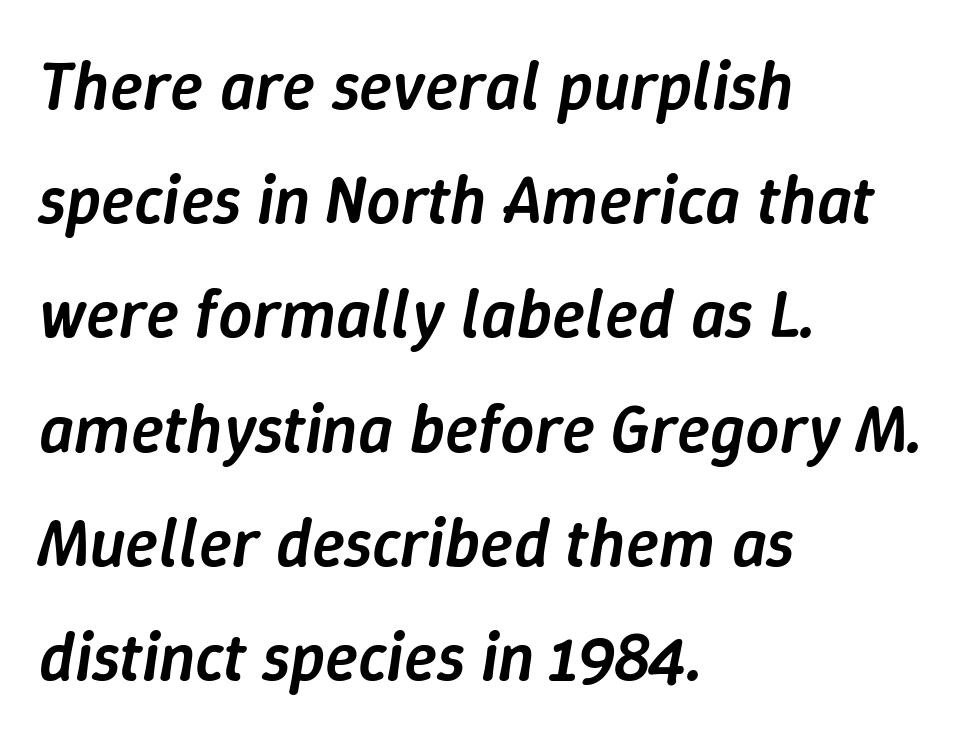
{"italic": "yes", "lean": "right", "slant_degrees": 9, "bold": "semi", "weight": "semibold", "width": "normal", "stroke_contrast": "low", "x_height": "medium", "monospaced": "no", "underline": "no", "align": "left", "line_spacing": "normal", "line_spacing_ratio": 1.68, "letter_spacing": "normal", "letter_spacing_em": 0.0, "glyph_px": 68}
